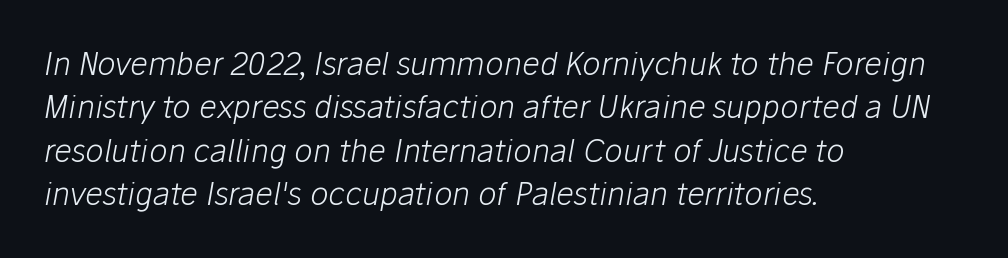
Q: Is the text bold? A: No.
Q: Is the text italic (slanted)? A: Yes, it leans right by about 10 degrees.
Q: Is the text underlined? A: No.
Q: How is the paragraph aligned? A: Left-aligned.
Q: Is the spacing between letters normal or unusually wide? A: Normal.
Q: Is the spacing between lines tight, normal or loose? A: Normal.
Q: Width (condensed, normal, or wide)? A: Normal.
Q: Stroke contrast? A: Low.
Q: x-height? A: Medium.
Q: Monospaced? A: No.
